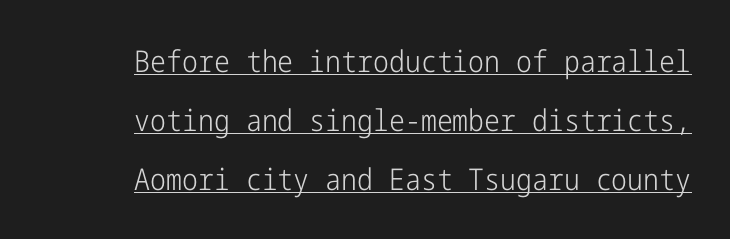
Each line of the rendering has a horizontal stroke beneath the glyphs. Each stroke keeps to a modest, everyday thickness or less. Characters follow at the spacing the type designer built in. In terms of leading, this rendering errs on the spacious side.
